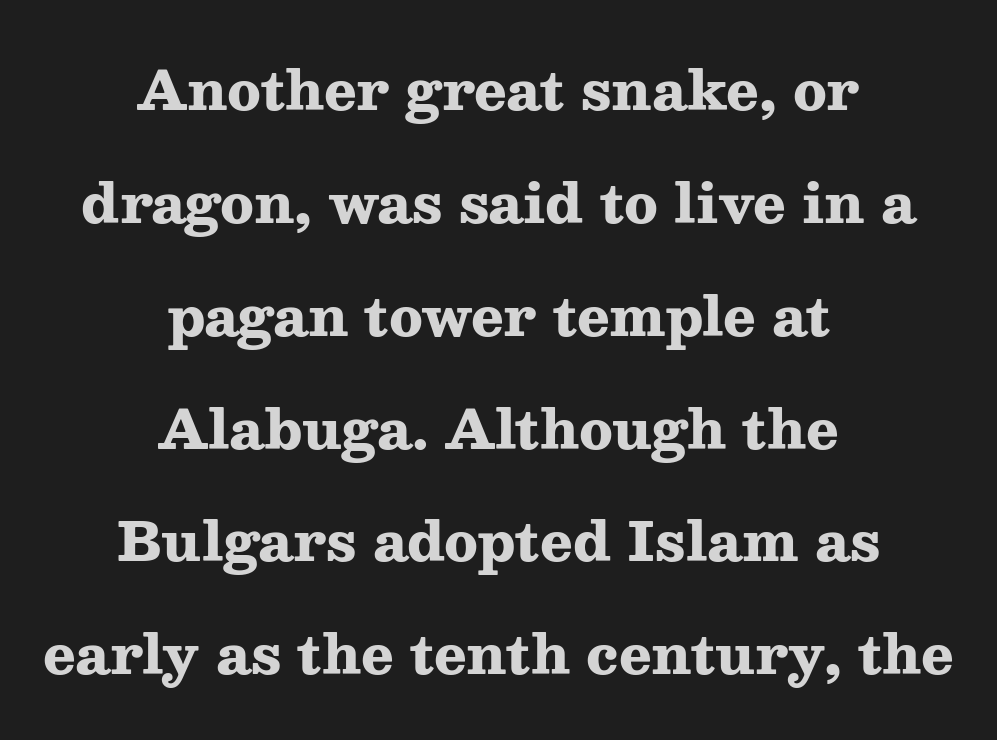
{"serif": "yes", "italic": "no", "bold": "yes", "weight": "heavy", "width": "wide", "stroke_contrast": "medium", "x_height": "medium", "monospaced": "no", "underline": "no", "align": "center", "line_spacing": "loose", "line_spacing_ratio": 2.09, "letter_spacing": "normal", "letter_spacing_em": 0.0, "glyph_px": 54}
